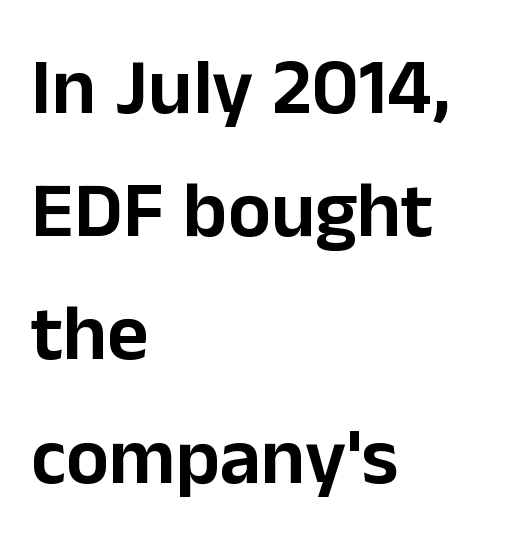
{"serif": "no", "italic": "no", "width": "normal", "stroke_contrast": "low", "x_height": "medium", "monospaced": "no", "underline": "no", "align": "left", "line_spacing": "normal", "line_spacing_ratio": 1.54, "letter_spacing": "normal", "letter_spacing_em": 0.0, "glyph_px": 80}
